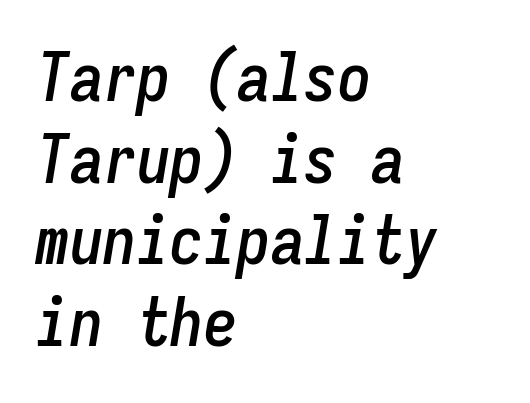
Q: Is the text italic (slanted)? A: Yes, it leans right by about 9 degrees.
Q: Is the text underlined? A: No.
Q: How is the paragraph aligned? A: Left-aligned.
Q: Is the spacing between letters normal or unusually wide? A: Normal.
Q: Width (condensed, normal, or wide)? A: Condensed.
Q: Stroke contrast? A: Low.
Q: x-height? A: Medium.
Q: Monospaced? A: Yes.
